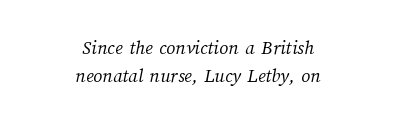
{"bold": "no", "underline": "no", "align": "center", "line_spacing": "normal", "line_spacing_ratio": 1.38, "letter_spacing": "normal", "letter_spacing_em": 0.0, "glyph_px": 20}
